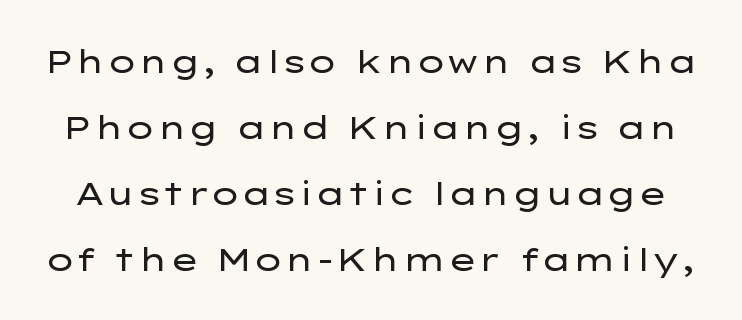
Q: Is the text bold? A: No.
Q: Is the text italic (slanted)? A: No, it is upright.
Q: Is the typeface a serif or a sans-serif typeface? A: Sans-serif.
Q: Is the text underlined? A: No.
Q: Is the spacing between letters normal or unusually wide? A: Normal.
Q: Is the spacing between lines tight, normal or loose? A: Loose.
Q: Width (condensed, normal, or wide)? A: Wide.
Q: Stroke contrast? A: Low.
Q: x-height? A: Medium.
Q: Monospaced? A: No.
